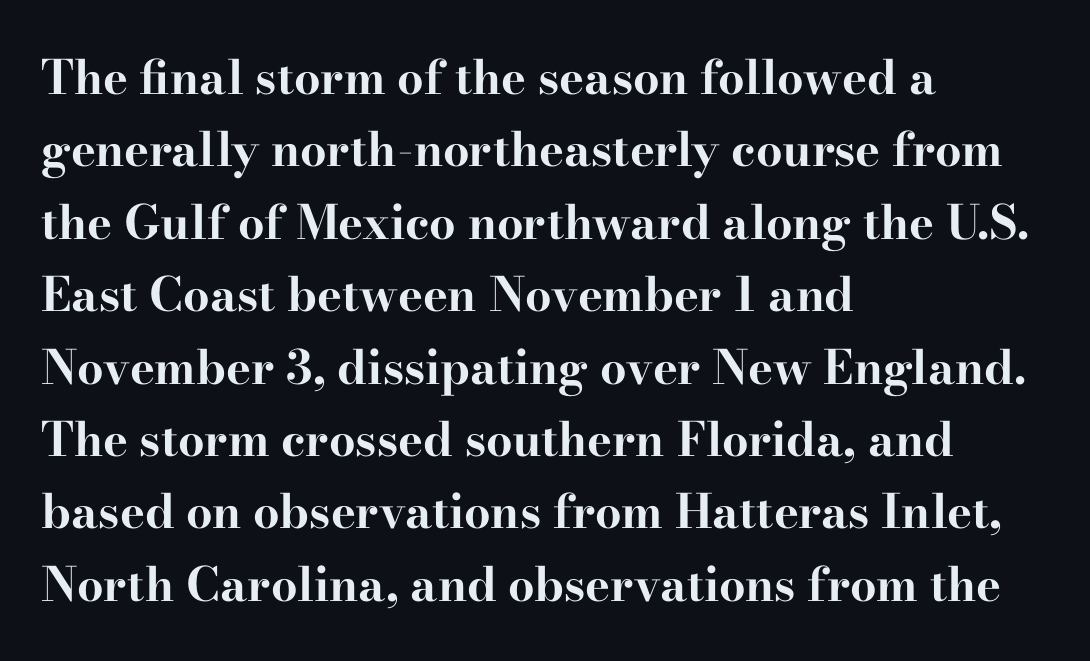
The image shows 47 px bold, wide serif type, upright; set left-aligned, normal line spacing (1.54x), normal letter spacing, not underlined; high stroke contrast and a small x-height.
